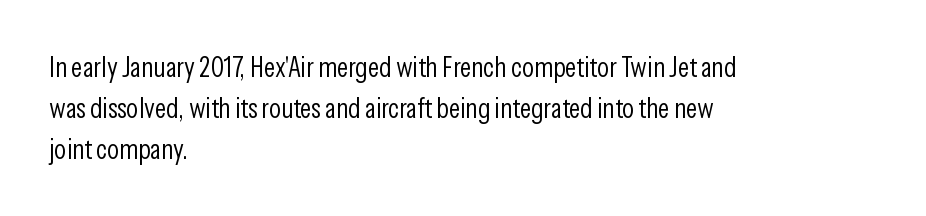
Q: Is the text bold? A: No.
Q: Is the text italic (slanted)? A: No, it is upright.
Q: Is the typeface a serif or a sans-serif typeface? A: Sans-serif.
Q: Is the text underlined? A: No.
Q: How is the paragraph aligned? A: Left-aligned.
Q: Is the spacing between letters normal or unusually wide? A: Normal.
Q: Is the spacing between lines tight, normal or loose? A: Normal.
Q: Width (condensed, normal, or wide)? A: Condensed.
Q: Stroke contrast? A: Low.
Q: x-height? A: Medium.
Q: Monospaced? A: No.
